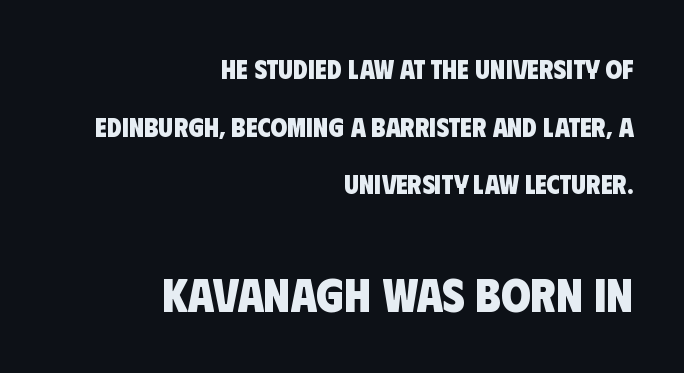
The image shows 48 px heavy, condensed sans-serif type; set right-aligned, loose line spacing (2.13x), normal letter spacing, not underlined; the second (bottom) block is 1.78x larger; low stroke contrast and a large x-height.
